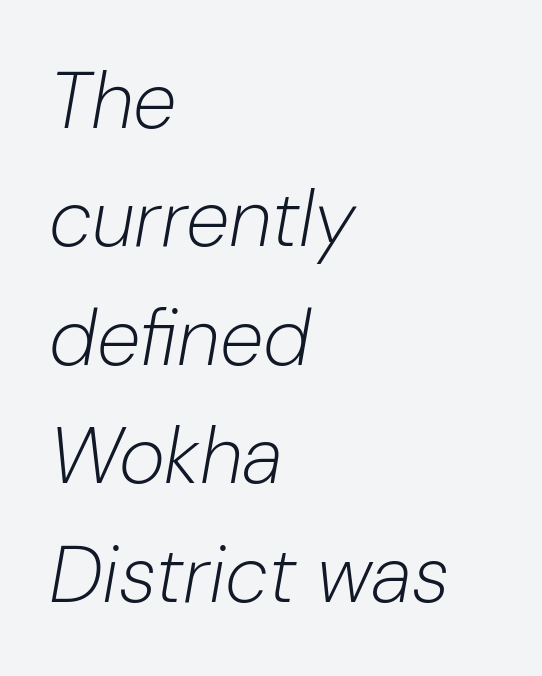
Looking at the ascenders, they clearly lean. Spacing verdict: proportional, widths tailored to each character. The text block is weighted toward the left margin, trailing off unevenly rightward. Letters have the restrained weight of plain body copy at most. Compared with typical paragraphs, the rows here are spaced about the same. Look at the tracking — it's just the regular setting, nothing added.
